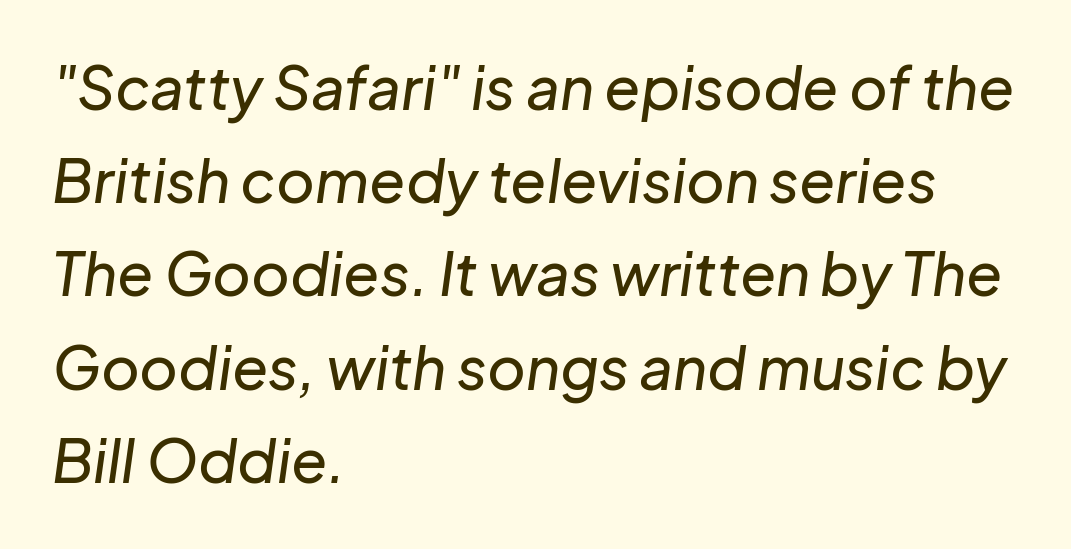
Q: Is the text italic (slanted)? A: Yes, it leans right by about 8 degrees.
Q: Is the text underlined? A: No.
Q: How is the paragraph aligned? A: Left-aligned.
Q: Is the spacing between letters normal or unusually wide? A: Normal.
Q: Is the spacing between lines tight, normal or loose? A: Normal.
Q: Width (condensed, normal, or wide)? A: Normal.
Q: Stroke contrast? A: Low.
Q: x-height? A: Medium.
Q: Monospaced? A: No.
